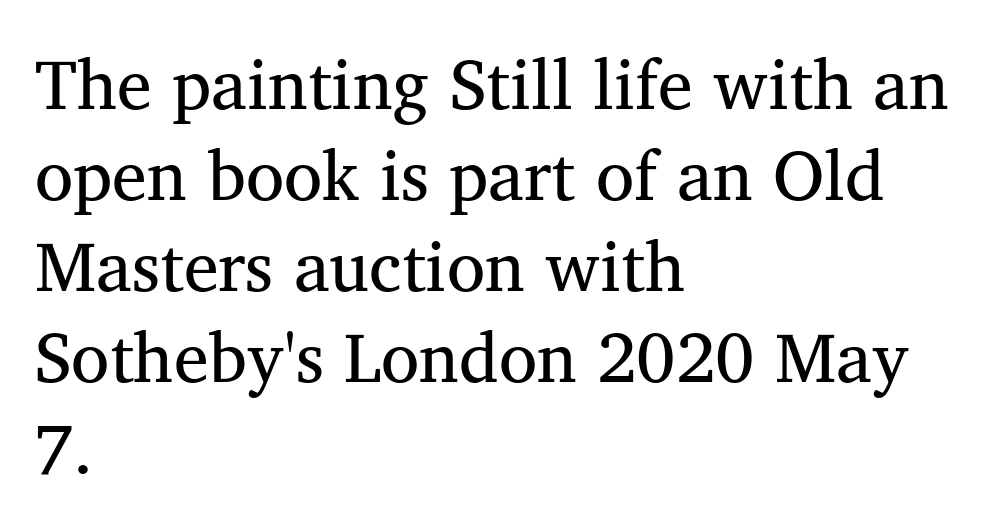
{"serif": "yes", "italic": "no", "bold": "no", "weight": "regular", "width": "normal", "stroke_contrast": "medium", "x_height": "medium", "monospaced": "no", "underline": "no", "align": "left", "line_spacing": "normal", "line_spacing_ratio": 1.3, "letter_spacing": "normal", "letter_spacing_em": 0.0, "glyph_px": 70}
